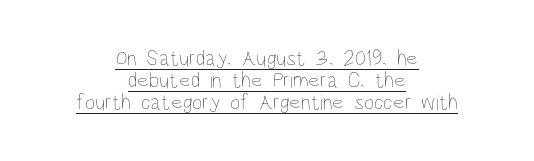
This block would grow much taller if given ordinary leading; it's compressed now. If you drew a line through each stem, it would be perfectly vertical. Stroke mass is kept to a normal reading level or below. The horizontal fit of the characters is conventional and even.
